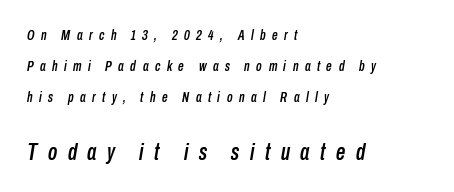
Q: Is the text italic (slanted)? A: Yes, it leans right by about 10 degrees.
Q: Is the text underlined? A: No.
Q: How is the paragraph aligned? A: Left-aligned.
Q: Is the spacing between letters normal or unusually wide? A: Unusually wide.
Q: Is the spacing between lines tight, normal or loose? A: Loose.
Q: Which block of text is set in a larger size, the first (top) or the second (bottom)? A: The second (bottom) one.
